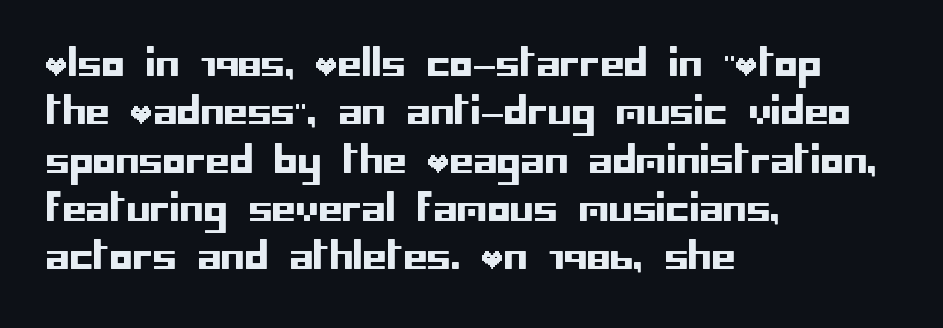
{"serif": "no", "italic": "no", "width": "normal", "stroke_contrast": "low", "x_height": "large", "underline": "no", "align": "left", "line_spacing": "normal", "line_spacing_ratio": 1.27, "letter_spacing": "normal", "letter_spacing_em": 0.0, "glyph_px": 38}
